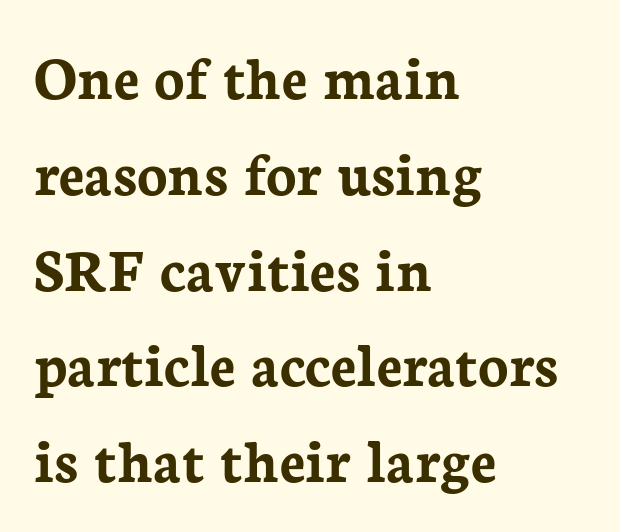
{"serif": "yes", "italic": "no", "bold": "yes", "weight": "semibold", "width": "normal", "stroke_contrast": "low", "x_height": "medium", "monospaced": "no", "underline": "no", "align": "left", "line_spacing": "normal", "line_spacing_ratio": 1.52, "letter_spacing": "normal", "letter_spacing_em": 0.0, "glyph_px": 63}
